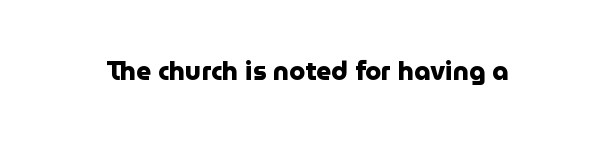
Q: Is the text bold? A: Yes.
Q: Is the text italic (slanted)? A: No, it is upright.
Q: Is the text underlined? A: No.
Q: Is the spacing between letters normal or unusually wide? A: Normal.
